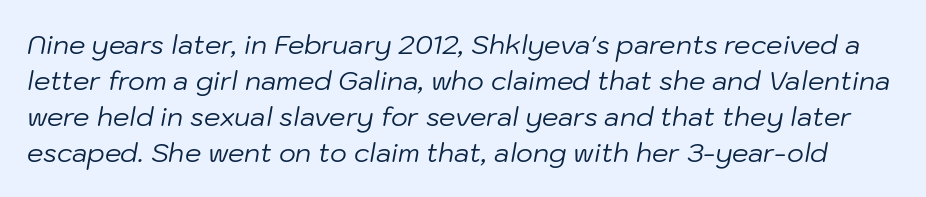
The letters are slanted; this is an italic face. Honestly, there is no underline to notice here at all. Words appear dense and cohesive because spacing is normal. Stroke mass is kept to a normal reading level or below.
